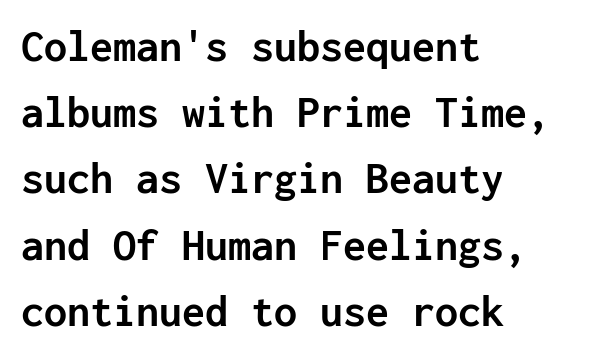
Vertical spacing — default. The area under the type is left untouched. Caption: standard tracking, unaltered. Monospaced: the letters line up in strict vertical columns. Stroke thickness is high; the sample reads as a true bold. Stroke terminals: plain, sans-serif.
